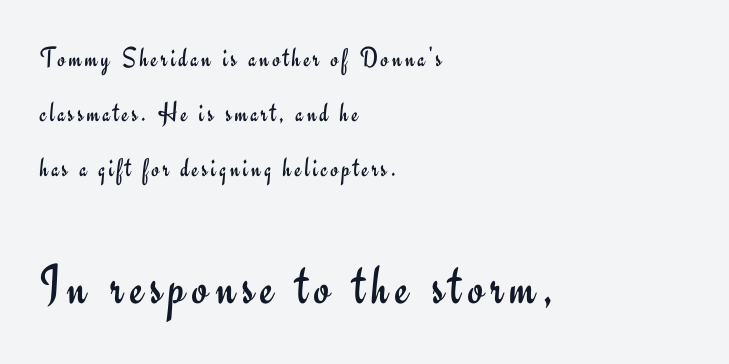
Q: Is the text bold? A: No.
Q: Is the text italic (slanted)? A: Yes.
Q: Is the typeface a serif or a sans-serif typeface? A: Sans-serif.
Q: Is the text underlined? A: No.
Q: How is the paragraph aligned? A: Left-aligned.
Q: Is the spacing between lines tight, normal or loose? A: Loose.
Q: Which block of text is set in a larger size, the first (top) or the second (bottom)? A: The second (bottom) one.
Q: Width (condensed, normal, or wide)? A: Normal.
Q: Stroke contrast? A: Low.
Q: x-height? A: Small.
Q: Monospaced? A: No.
